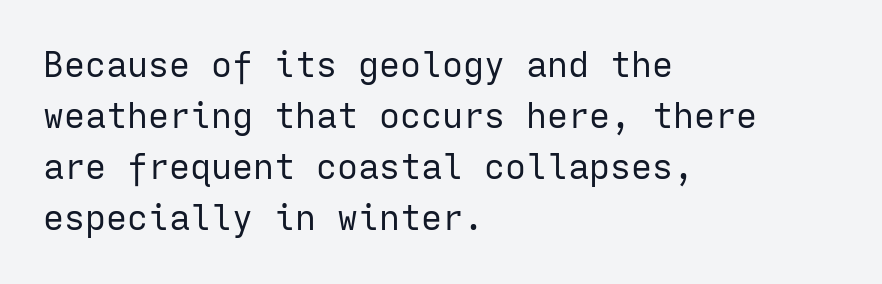
Summary of vertical rhythm: regular, with standard interline spacing. Is this a fixed-width face? Yes — each glyph sits in an identical cell. The characters are drawn with everyday or finer stroke widths. Unmarked baselines from the first word to the last.
